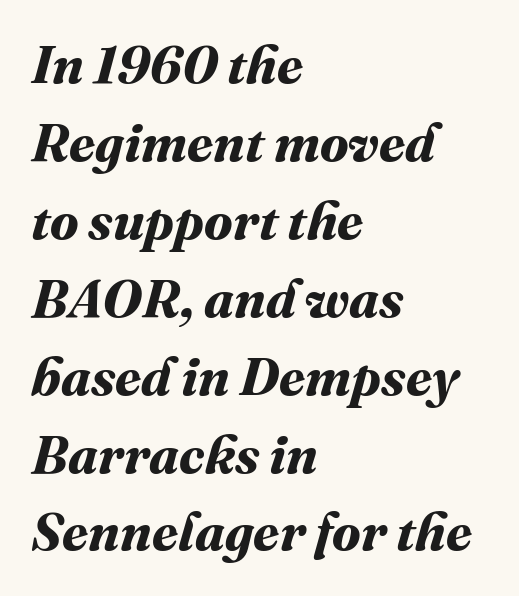
Notice how thick the strokes are: this is what a full bold looks like. Do the characters align in a grid? No, the font is proportional. The zone under the glyphs is completely vacant. The leading is moderate, giving the passage an even texture. Compared with a centered layout, this one pins lines to the left instead. Each word holds together tightly as a unit, with standard inter-letter gaps.
